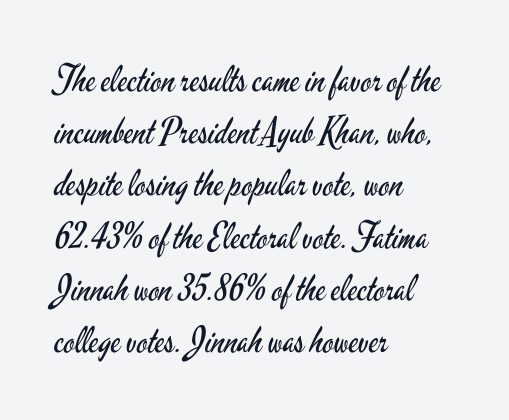
The image shows 36 px regular-weight, condensed sans-serif type; set left-aligned, normal line spacing (1.45x), normal letter spacing, not underlined; low stroke contrast and a small x-height.
